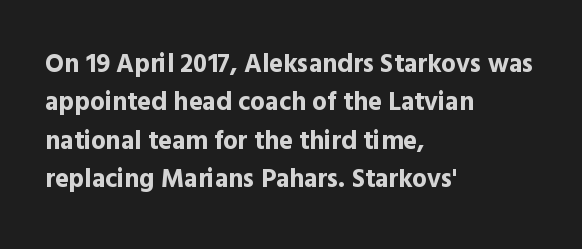
A typesetter would mark this as roman, not italic. Rule under the text: the space is simply empty. Layout note: lines flush left. The designer left line spacing at the default. What weight is shown? A full bold with thick strokes. This sample uses plain, unmodified letter spacing.
